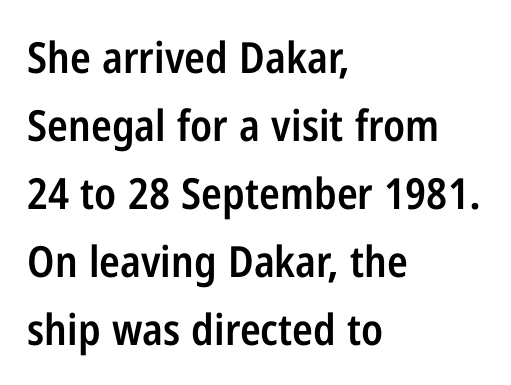
Regarding serifs, this sample does without them. The passage shown is typed in a proportional face where columns would drift. The line-height multiplier appears to be the usual default. Ascenders rise straight up at ninety degrees. Rule under the text: the space is simply empty. These lines are set flush left with a ragged right edge.
